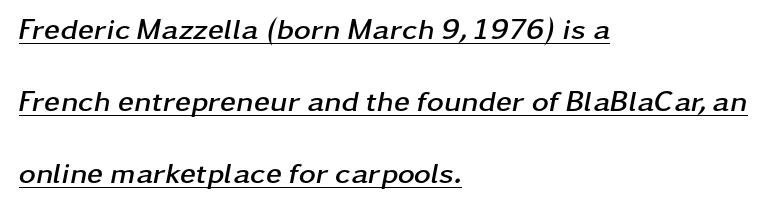
Q: Is the text bold? A: Yes.
Q: Is the text italic (slanted)? A: Yes, it leans right by about 11 degrees.
Q: Is the text underlined? A: Yes.
Q: How is the paragraph aligned? A: Left-aligned.
Q: Is the spacing between letters normal or unusually wide? A: Normal.
Q: Is the spacing between lines tight, normal or loose? A: Loose.
Q: Width (condensed, normal, or wide)? A: Wide.
Q: Stroke contrast? A: Low.
Q: x-height? A: Medium.
Q: Monospaced? A: No.
